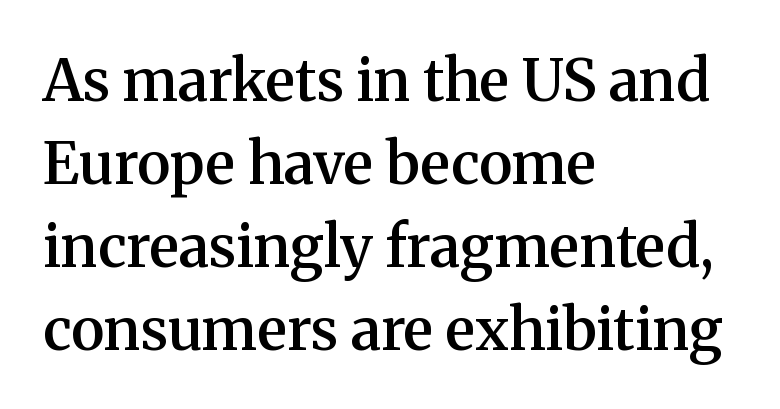
The image shows 58 px semibold serif type, upright; set left-aligned, normal line spacing (1.43x), normal letter spacing, not underlined; medium stroke contrast and a medium x-height.
